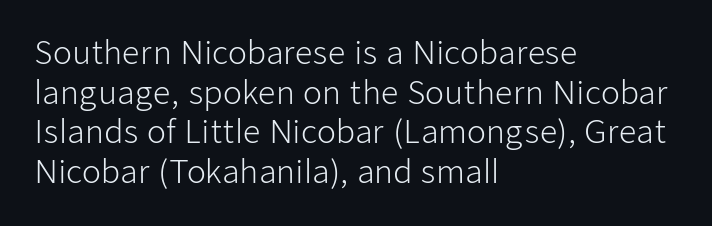
Unbolded letterforms with no extra heft. Each line starts at the same left margin while the right side varies. Line spacing here is normal. Stroke terminals: plain, sans-serif.
